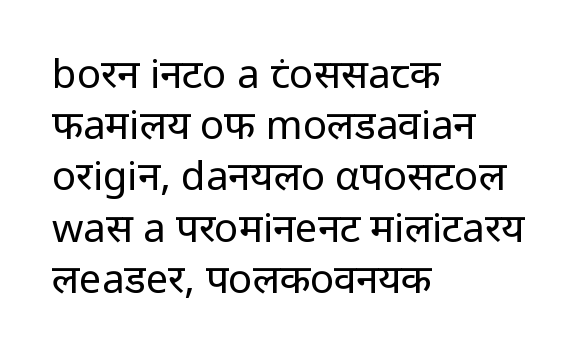
The image shows 40 px regular-weight sans-serif type, upright; set left-aligned, normal line spacing (1.28x), normal letter spacing, not underlined; low stroke contrast and a medium x-height.
